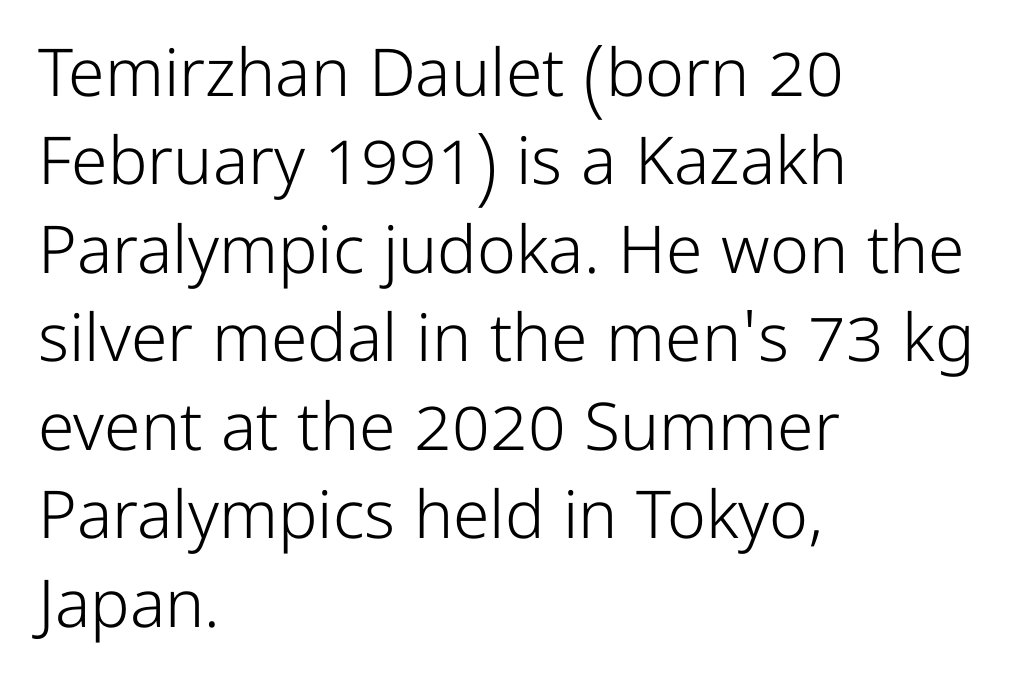
The rendering anchors every line to the left-hand side. Varying glyph widths throughout — classic text-font behaviour. The type is set solid horizontally, with unmodified tracking. This sample uses an upright cut, with every glyph sitting square on the baseline. Serif or sans? Sans — the stroke terminals are bare.
